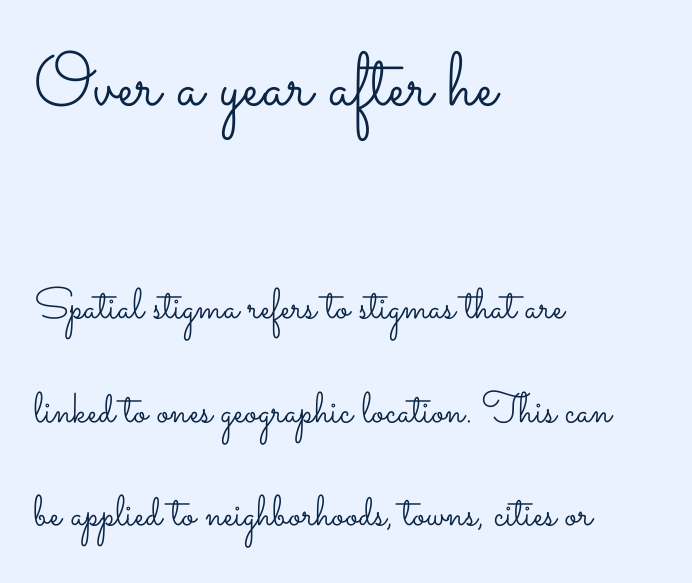
The space directly below the letters is spotless. Stems and bowls with no extra thickness — not bold. The line-height multiplier appears high, well above default. Each line starts at the same left margin while the right side varies. Here the designer chose a conventional face with non-uniform glyph widths.
